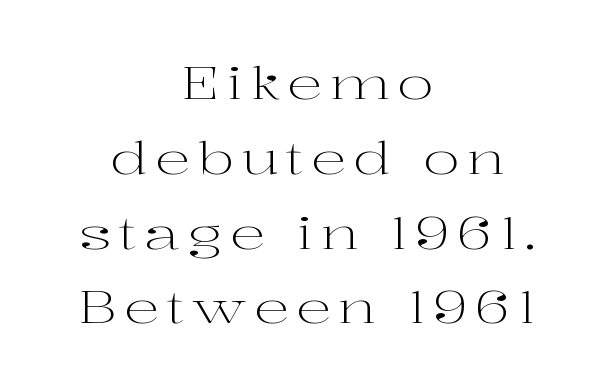
{"serif": "yes", "italic": "no", "bold": "no", "weight": "light", "width": "wide", "stroke_contrast": "high", "x_height": "medium", "monospaced": "no", "underline": "no", "align": "center", "line_spacing": "normal", "line_spacing_ratio": 1.7, "glyph_px": 44}
